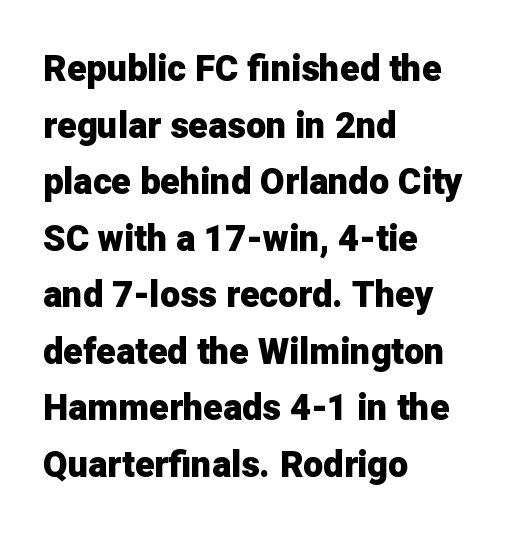
{"serif": "no", "italic": "no", "bold": "yes", "weight": "heavy", "width": "normal", "stroke_contrast": "low", "x_height": "medium", "monospaced": "no", "underline": "no", "align": "left", "line_spacing": "normal", "line_spacing_ratio": 1.57, "letter_spacing": "normal", "letter_spacing_em": 0.0, "glyph_px": 36}
